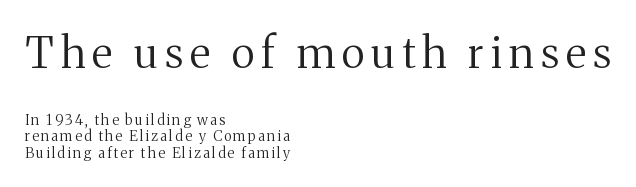
Upright lettering throughout. No extra ink here — the face is not bold. Bare-footed words on every line. Are there feet on the stems? There are — it's a serif. Which of the two is more prominent by size? The first, at the top.
